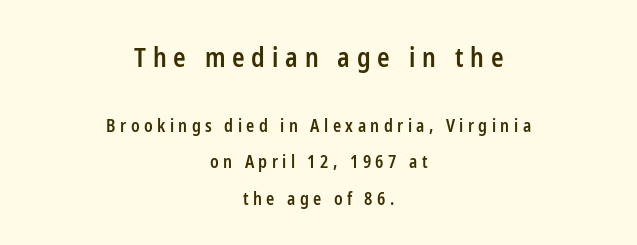
Q: Is the text bold? A: Semi-bold.
Q: Is the text italic (slanted)? A: No, it is upright.
Q: Is the text underlined? A: No.
Q: How is the paragraph aligned? A: Centered.
Q: Is the spacing between letters normal or unusually wide? A: Unusually wide.
Q: Is the spacing between lines tight, normal or loose? A: Loose.
Q: Which block of text is set in a larger size, the first (top) or the second (bottom)? A: The first (top) one.
